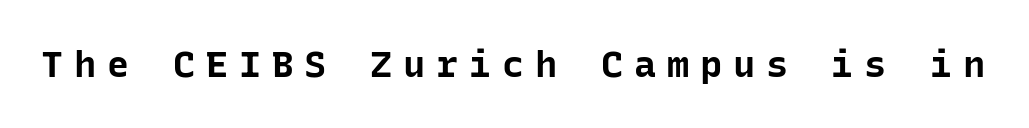
Q: Is the text bold? A: Yes.
Q: Is the text italic (slanted)? A: No, it is upright.
Q: Is the typeface a serif or a sans-serif typeface? A: Sans-serif.
Q: Is the text underlined? A: No.
Q: Is the spacing between letters normal or unusually wide? A: Unusually wide.
Q: Width (condensed, normal, or wide)? A: Normal.
Q: Stroke contrast? A: Low.
Q: x-height? A: Medium.
Q: Monospaced? A: Yes.
